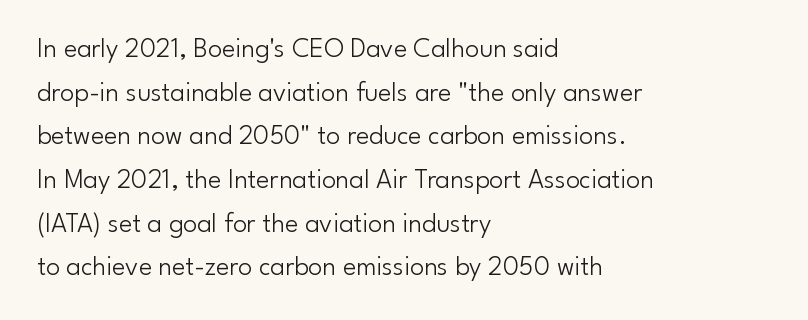
The image shows 28 px light sans-serif type, upright; set left-aligned, normal line spacing (1.56x), normal letter spacing, not underlined; low stroke contrast and a small x-height.
